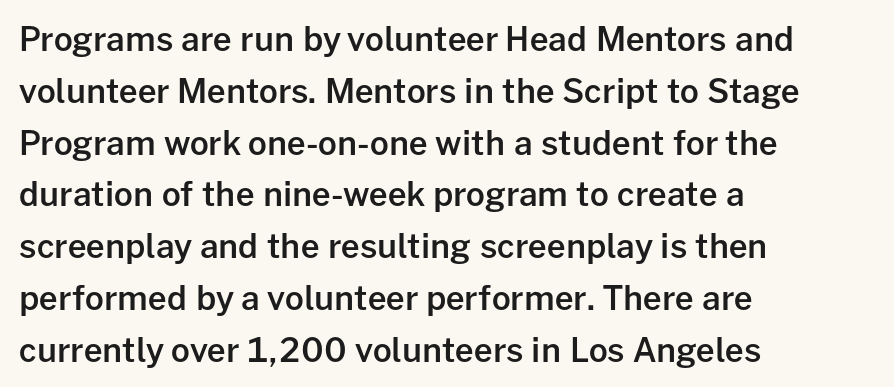
{"serif": "no", "italic": "no", "bold": "semi", "weight": "semibold", "width": "normal", "stroke_contrast": "low", "x_height": "medium", "monospaced": "no", "underline": "no", "align": "left", "line_spacing": "normal", "line_spacing_ratio": 1.57, "letter_spacing": "normal", "letter_spacing_em": 0.0, "glyph_px": 33}
